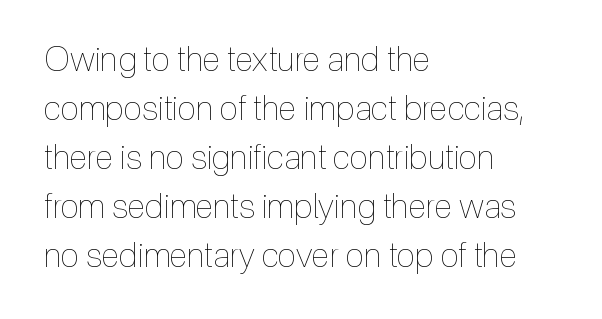
The image shows 34 px thin, condensed type, upright; set left-aligned, normal line spacing (1.44x), normal letter spacing, not underlined; a medium x-height.
